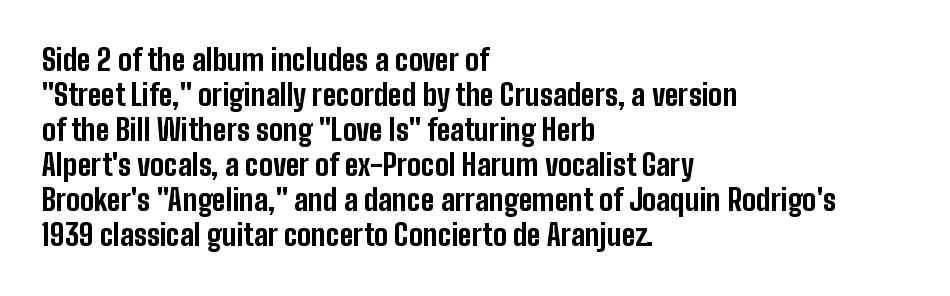
The image shows 29 px bold, condensed sans-serif type, upright; set left-aligned, line spacing 1.21x, normal letter spacing, not underlined; low stroke contrast and a medium x-height.
